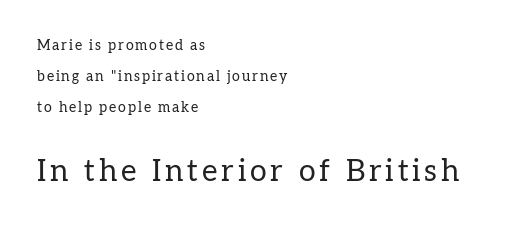
The image shows 30 px regular-weight serif type, upright; set left-aligned, loose line spacing (2.2x), not underlined; the second (bottom) block is 2.14x larger; low stroke contrast and a medium x-height.
